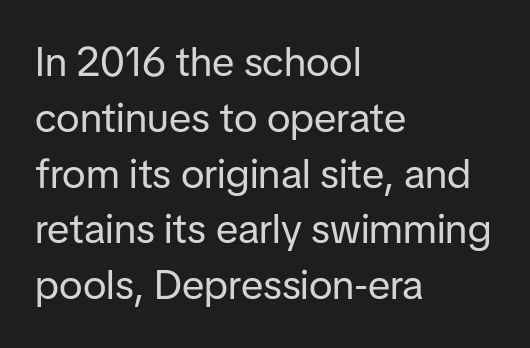
The image shows 41 px regular-weight sans-serif type, upright; set left-aligned, normal line spacing (1.36x), normal letter spacing, not underlined; low stroke contrast and a medium x-height.
